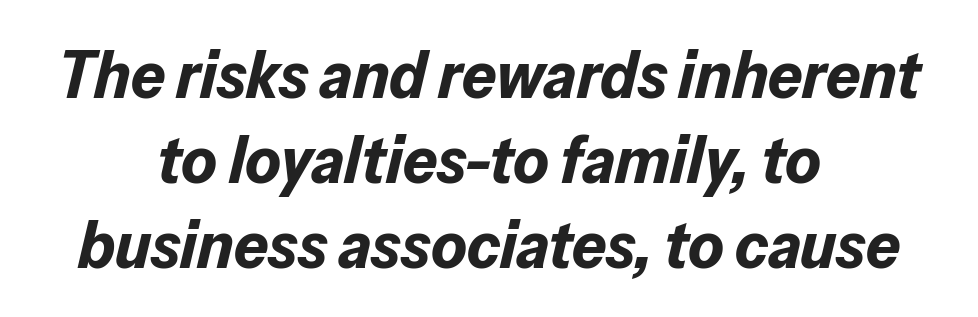
Q: Is the text bold? A: Yes.
Q: Is the text italic (slanted)? A: Yes, it leans right by about 13 degrees.
Q: Is the text underlined? A: No.
Q: How is the paragraph aligned? A: Centered.
Q: Is the spacing between letters normal or unusually wide? A: Normal.
Q: Is the spacing between lines tight, normal or loose? A: Normal.
Q: Width (condensed, normal, or wide)? A: Normal.
Q: Stroke contrast? A: Low.
Q: x-height? A: Medium.
Q: Monospaced? A: No.
